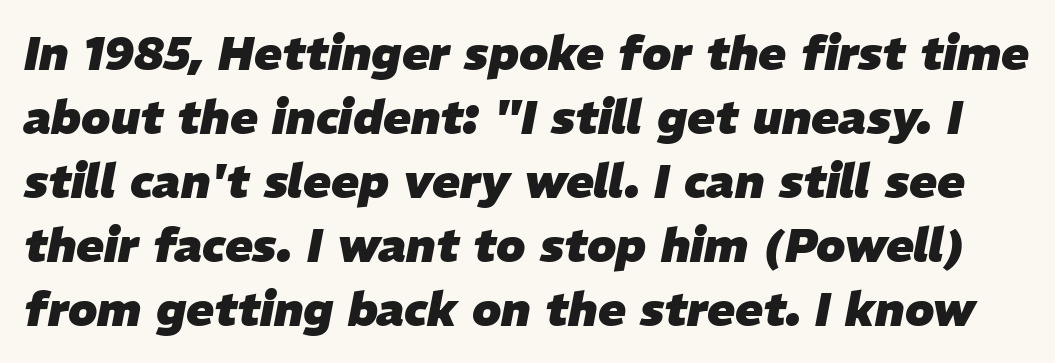
Looking at the ascenders, they clearly lean. Notice how descenders clear the ascenders below comfortably — that's standard leading. Observe the ordinary spacing: letters are neighbours, not strangers. Typographic density is high because the face is bold. Note the varied advance widths — an 'i' is clearly narrower than an 'm'. The words here are not underlined.
